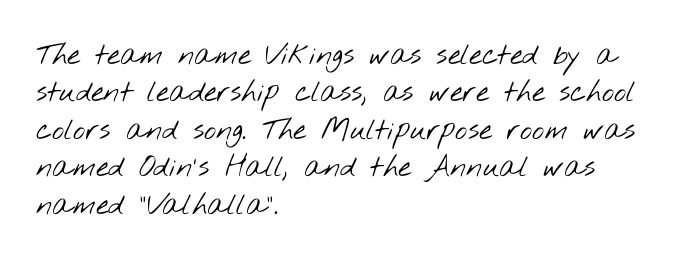
The image shows 29 px light, wide sans-serif type; set left-aligned, normal line spacing (1.29x), normal letter spacing, not underlined; low stroke contrast and a small x-height.
